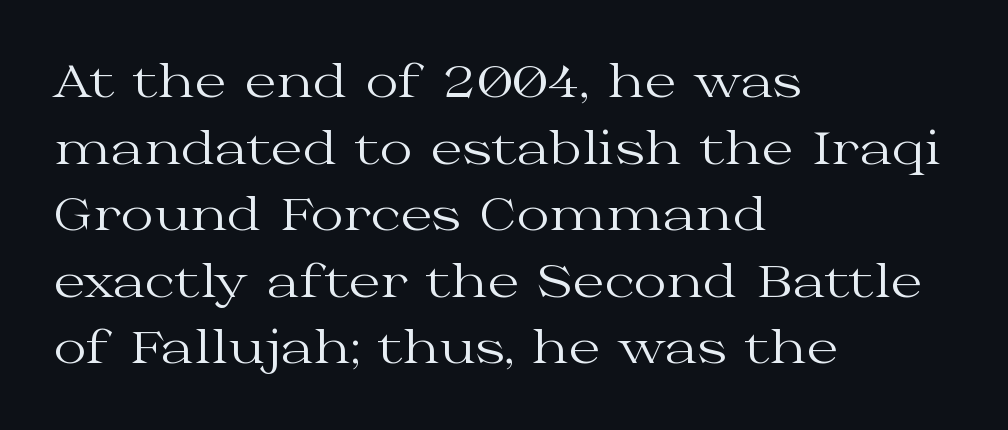
The typesetter chose a ragged-right arrangement here. The passage shown has conventional tracking throughout. Yep, those are serifs on the letters. Italic? Not at all — the glyphs are vertical. No word sits above an underline. Horizontal bands of white between lines are of average thickness.
